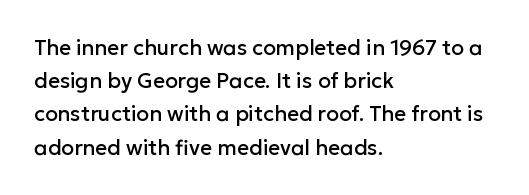
{"italic": "no", "underline": "no", "align": "left", "line_spacing": "normal", "line_spacing_ratio": 1.58, "letter_spacing": "normal", "letter_spacing_em": 0.0, "glyph_px": 21}
